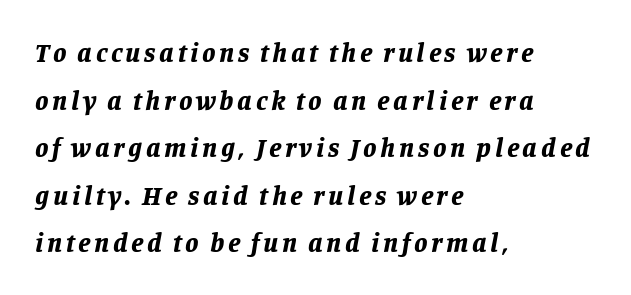
{"italic": "yes", "lean": "right", "slant_degrees": 11, "bold": "yes", "underline": "no", "align": "left", "line_spacing_ratio": 1.76, "glyph_px": 27}
